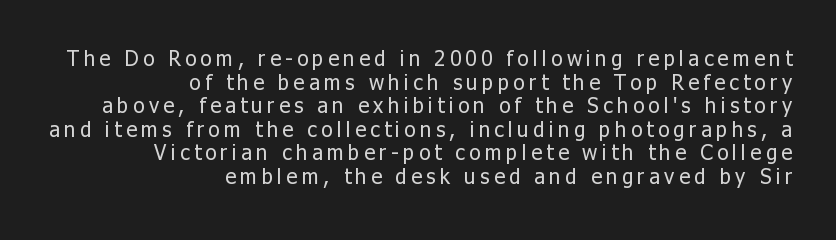
Q: Is the text bold? A: No.
Q: Is the text italic (slanted)? A: No, it is upright.
Q: Is the text underlined? A: No.
Q: How is the paragraph aligned? A: Right-aligned.
Q: Is the spacing between letters normal or unusually wide? A: Unusually wide.
Q: Is the spacing between lines tight, normal or loose? A: Tight.
